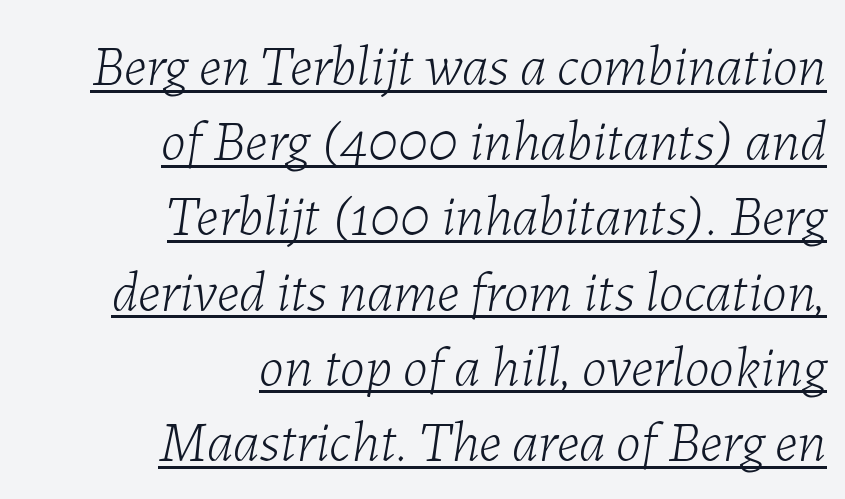
The image shows 57 px light type, italic (leaning right); set right-aligned, normal line spacing (1.32x), normal letter spacing, underlined; low stroke contrast and a medium x-height.
